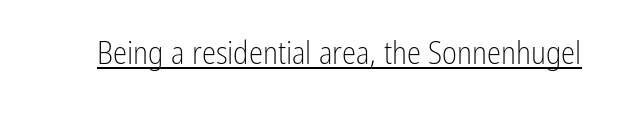
The image shows 32 px light, condensed sans-serif type, upright; set normal letter spacing, underlined; low stroke contrast and a medium x-height.
